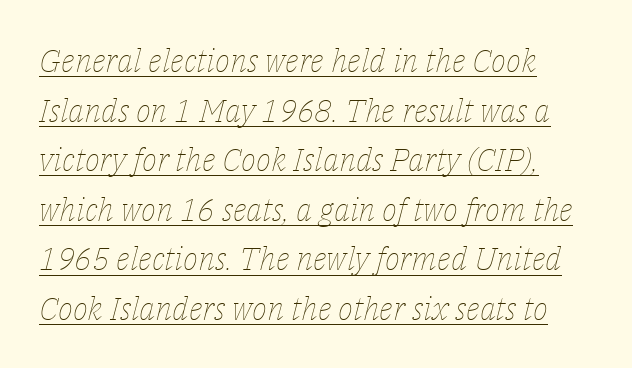
The image shows 32 px thin type, italic (leaning right); set left-aligned, normal line spacing (1.55x), normal letter spacing, underlined; low stroke contrast and a medium x-height.
